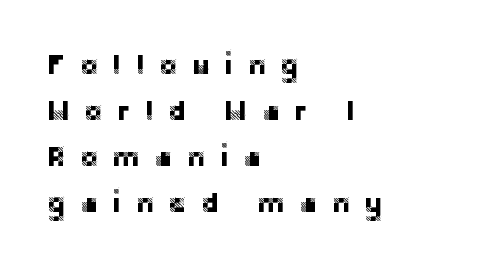
The words here are not underlined. Is this a fixed-width face? No — the glyphs have proportional, varying widths. Rendered with straight, roman letterforms. The tracking jumps out immediately: characters are airy and widely separated. A classic flush-left, rag-right setting is used for this passage. Note: no serifs on the glyphs.
